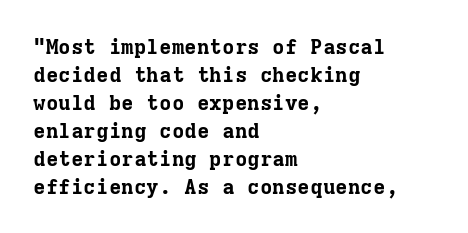
Q: Is the text bold? A: Yes.
Q: Is the text italic (slanted)? A: No, it is upright.
Q: Is the text underlined? A: No.
Q: How is the paragraph aligned? A: Left-aligned.
Q: Is the spacing between letters normal or unusually wide? A: Normal.
Q: Is the spacing between lines tight, normal or loose? A: Normal.
